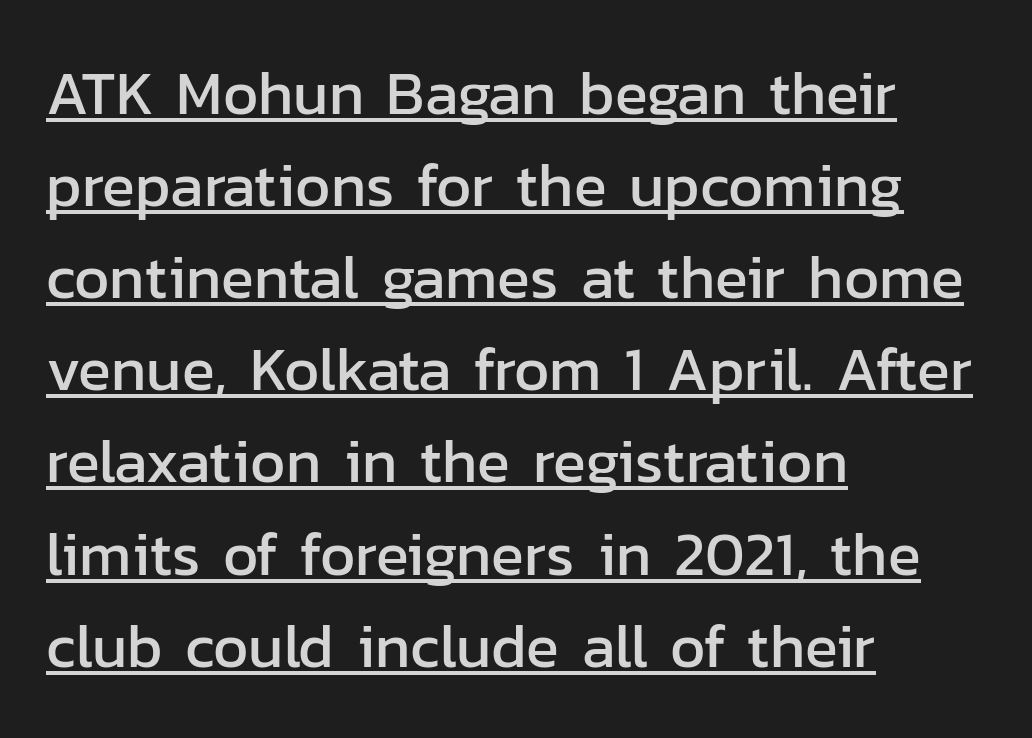
{"serif": "no", "italic": "no", "width": "normal", "stroke_contrast": "low", "x_height": "medium", "monospaced": "no", "underline": "yes", "align": "left", "line_spacing": "normal", "line_spacing_ratio": 1.51, "letter_spacing": "normal", "letter_spacing_em": 0.0, "glyph_px": 61}
